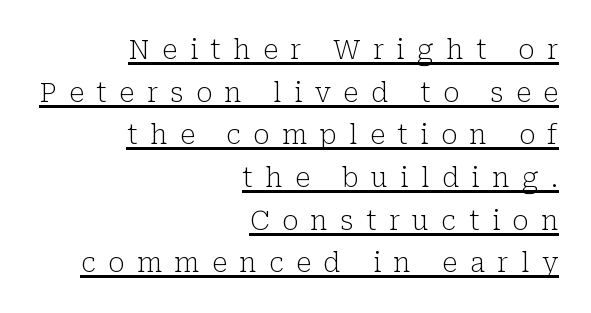
The image shows 27 px text type, upright; set right-aligned, normal line spacing (1.58x), unusually wide letter spacing (+0.46 em), underlined.
